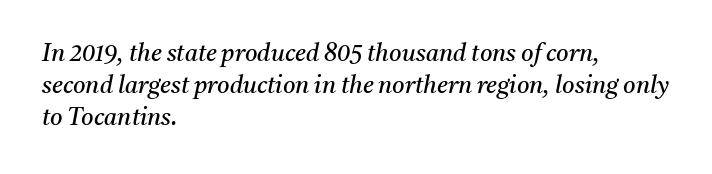
The image shows 24 px text type, italic (leaning right); set left-aligned, normal line spacing (1.34x), normal letter spacing, not underlined.
